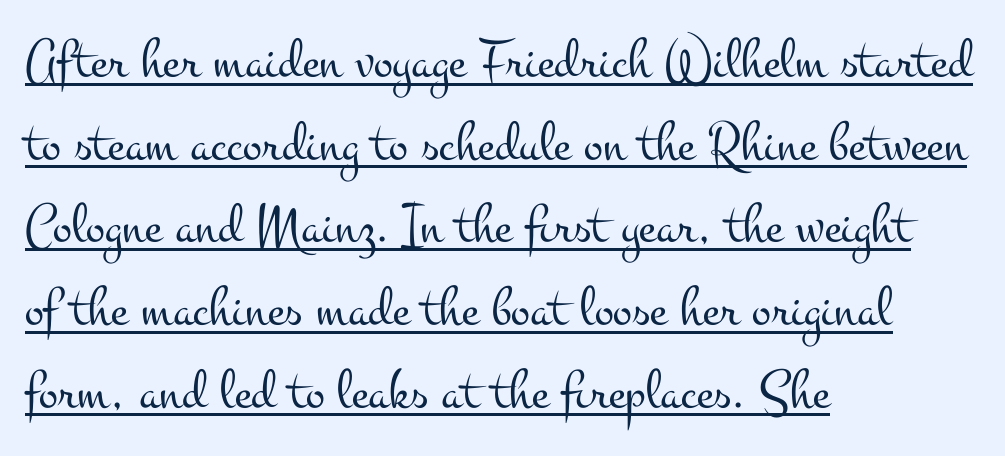
{"bold": "no", "weight": "light", "width": "wide", "stroke_contrast": "medium", "x_height": "small", "monospaced": "no", "underline": "yes", "align": "left", "line_spacing": "normal", "line_spacing_ratio": 1.45, "letter_spacing": "normal", "letter_spacing_em": 0.0, "glyph_px": 57}
